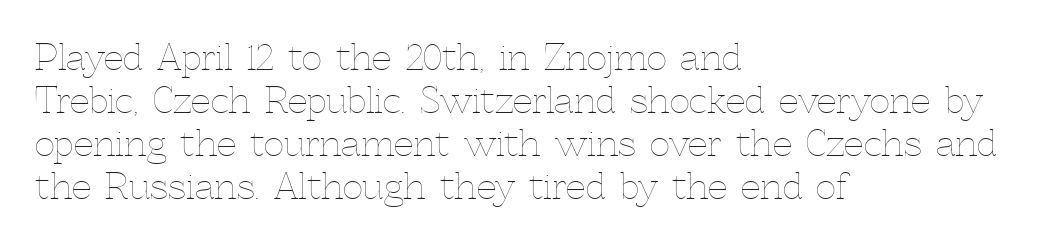
{"italic": "no", "bold": "no", "weight": "thin", "width": "normal", "x_height": "medium", "monospaced": "no", "underline": "no", "align": "left", "line_spacing_ratio": 1.23, "letter_spacing": "normal", "letter_spacing_em": 0.0, "glyph_px": 35}
